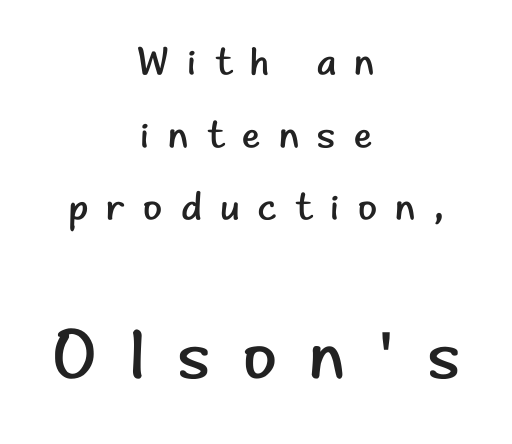
The image shows 69 px regular-weight sans-serif type, upright; set centered, line spacing 1.86x, unusually wide letter spacing (+0.47 em), not underlined; the second (bottom) block is 1.77x larger; low stroke contrast and a small x-height.
